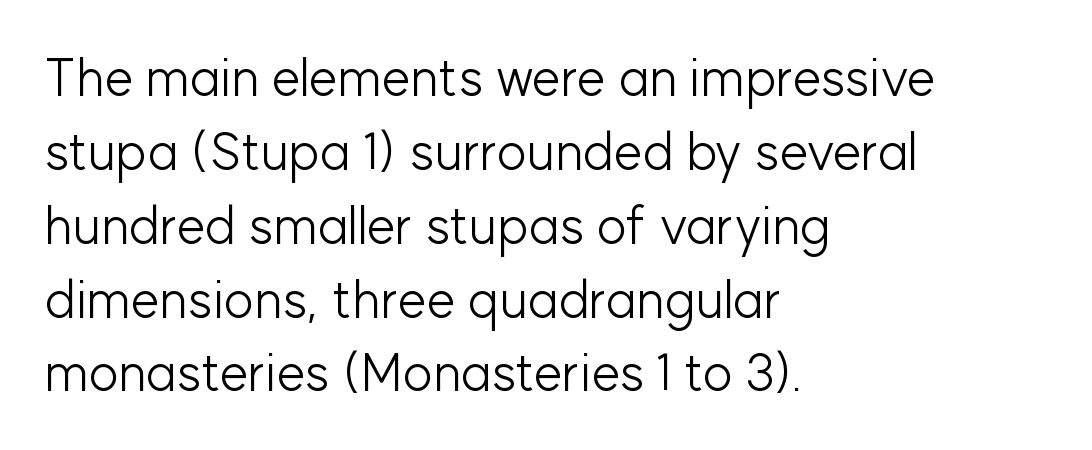
Is this a sans? Yes — the strokes have no serifs. You could not count columns in this text — the font is proportionally spaced. Nothing unusual about the tracking: characters are spaced as the font intends. The leading is moderate, giving the passage an even texture.
